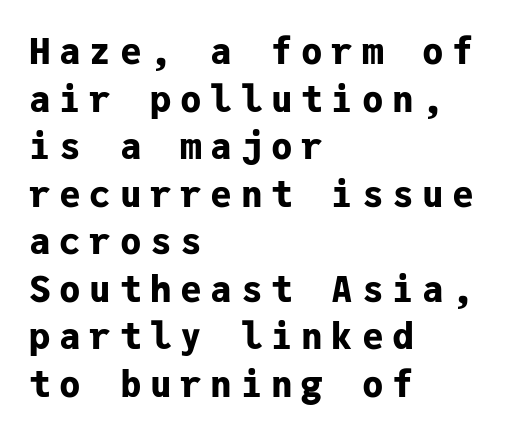
The image shows 36 px bold sans-serif type, upright, monospaced; set left-aligned, normal line spacing (1.32x), unusually wide letter spacing (+0.24 em), not underlined; low stroke contrast and a medium x-height.
